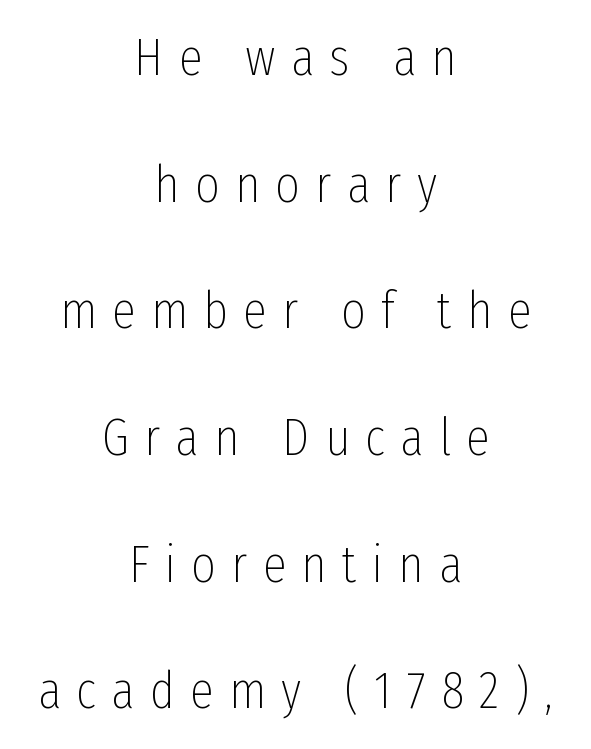
The image shows 53 px thin, condensed sans-serif type, upright; set centered, loose line spacing (2.39x), unusually wide letter spacing (+0.29 em), not underlined; low stroke contrast and a medium x-height.
